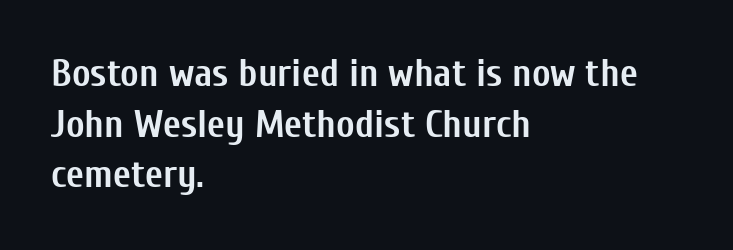
{"serif": "no", "italic": "no", "bold": "yes", "weight": "semibold", "width": "condensed", "stroke_contrast": "low", "x_height": "medium", "monospaced": "no", "underline": "no", "align": "left", "line_spacing": "normal", "line_spacing_ratio": 1.3, "letter_spacing": "normal", "letter_spacing_em": 0.0, "glyph_px": 39}
